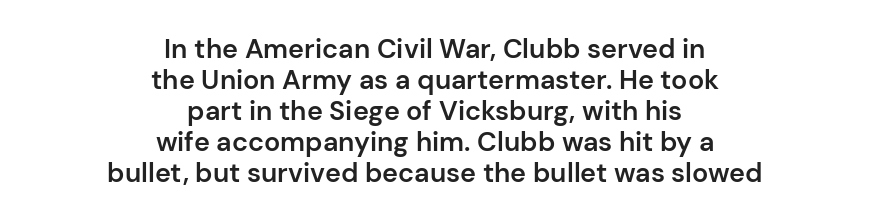
Does the weight exceed regular? Yes, but only to semibold. The space beneath each line is pristine and unruled. Successive baselines arrive quickly, one right under another. Honestly, the letter spacing is just normal — you wouldn't notice it. A student would call this center alignment; a typographer would say set centered. It's the straight-up-and-down kind of type.
